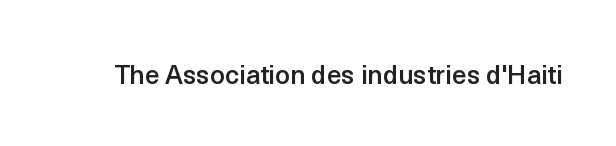
Ascenders rise straight up at ninety degrees. The typesetting leans somewhat heavy: a semibold. Observe the ordinary spacing: letters are neighbours, not strangers. Only glyphs here, with clear space below each row.
